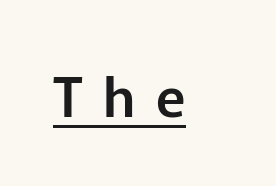
There is plenty of visible air inserted between adjacent glyphs. The rendering uses natural spacing where letterforms have individual widths. Serifs: no, the terminals of the letterforms are clean. It's the straight-up-and-down kind of type. In designer terms, the underline attribute is active on this setting.
